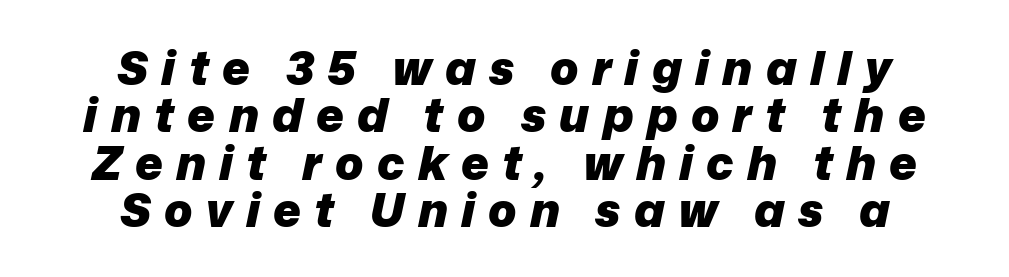
Q: Is the text bold? A: Yes.
Q: Is the text italic (slanted)? A: Yes, it leans right by about 12 degrees.
Q: Is the text underlined? A: No.
Q: How is the paragraph aligned? A: Centered.
Q: Is the spacing between letters normal or unusually wide? A: Unusually wide.
Q: Is the spacing between lines tight, normal or loose? A: Tight.
Q: Width (condensed, normal, or wide)? A: Normal.
Q: Stroke contrast? A: Low.
Q: x-height? A: Medium.
Q: Monospaced? A: No.
